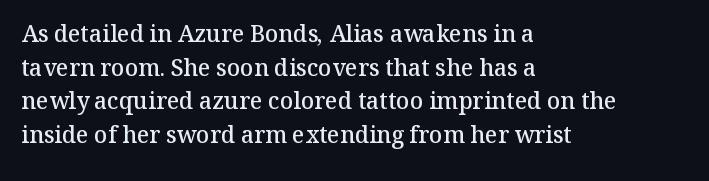
{"italic": "no", "bold": "semi", "underline": "no", "align": "left", "line_spacing": "normal", "line_spacing_ratio": 1.46, "letter_spacing": "normal", "letter_spacing_em": 0.0, "glyph_px": 23}
